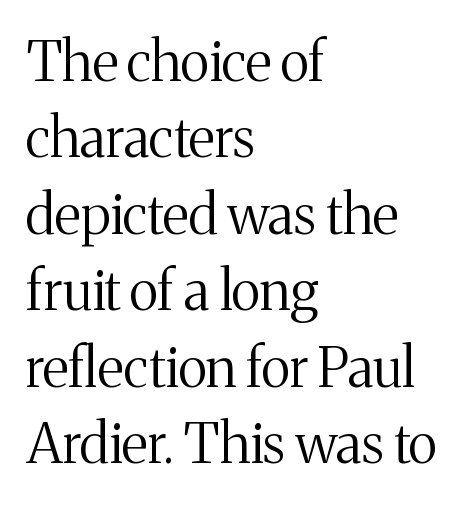
Casual observation: everything's shoved over to the left. The face used here is rendered with its standard letterfit. Notice how the stems are strictly vertical — no italics here. The font family rendered here belongs to the serif group.
